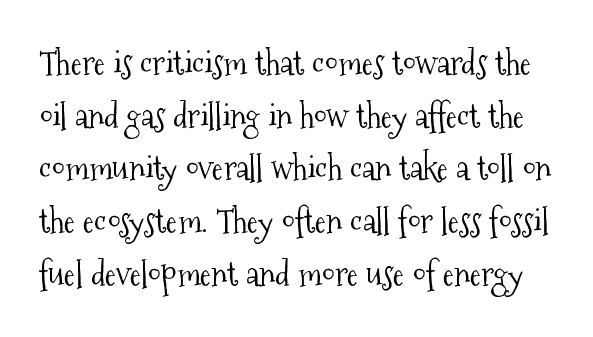
Decoration check: the copy has no underline. Character widths vary here, with narrow letters taking less room than wide ones. Caption: standard tracking, unaltered. Do the letters lean? They stand straight. Successive baselines arrive at the customary interval. Vertical stems look standard width or narrower in stroke.
